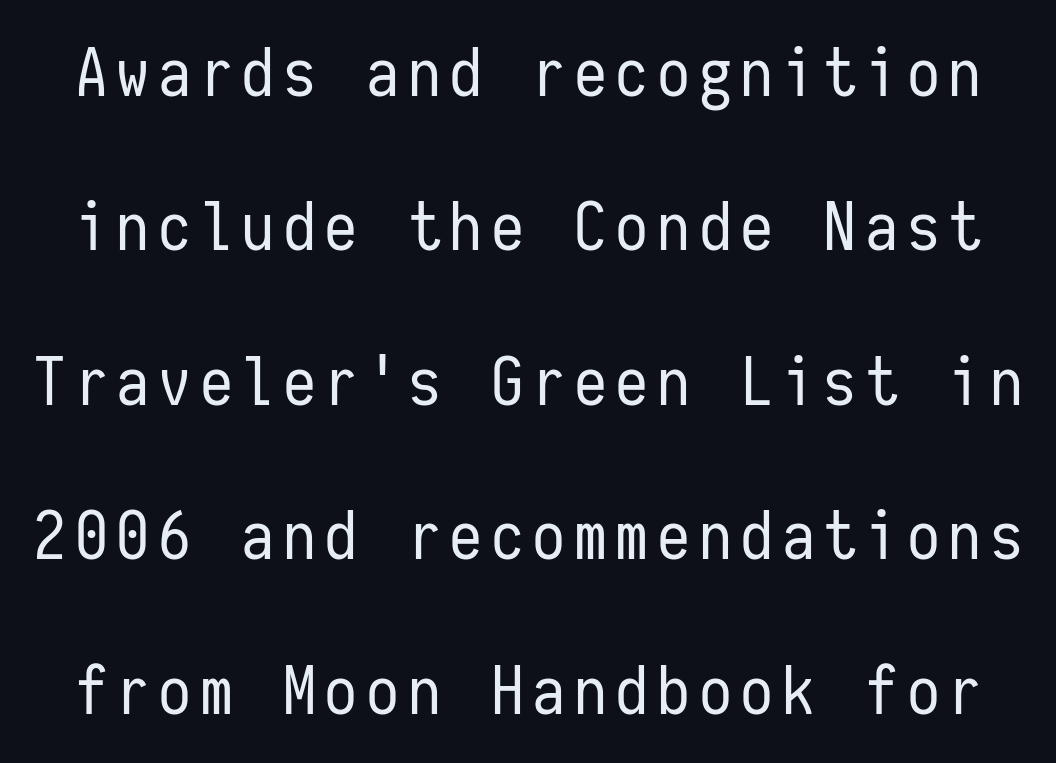
Q: Is the text bold? A: No.
Q: Is the text italic (slanted)? A: No, it is upright.
Q: Is the typeface a serif or a sans-serif typeface? A: Sans-serif.
Q: Is the text underlined? A: No.
Q: Is the spacing between lines tight, normal or loose? A: Loose.
Q: Width (condensed, normal, or wide)? A: Condensed.
Q: Stroke contrast? A: Low.
Q: x-height? A: Medium.
Q: Monospaced? A: Yes.
